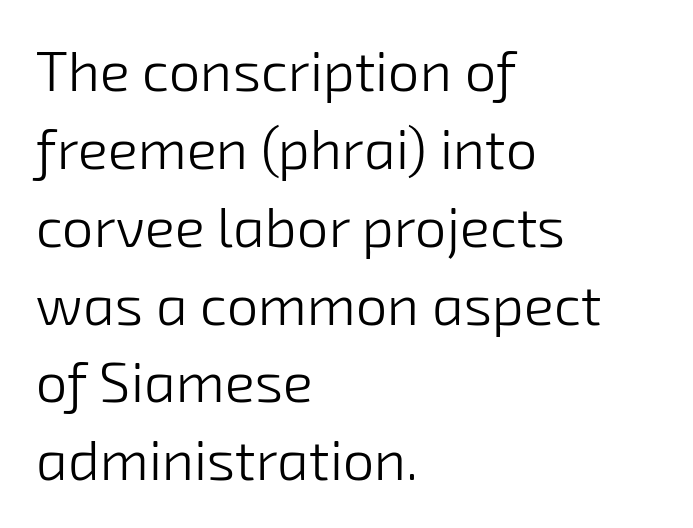
The image shows 56 px light sans-serif type; set left-aligned, normal line spacing (1.39x), normal letter spacing, not underlined; low stroke contrast and a medium x-height.
